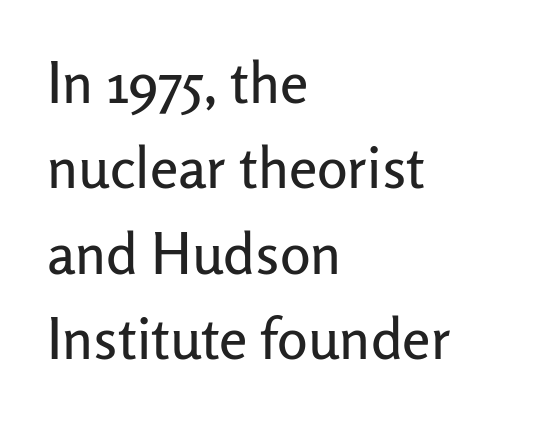
{"serif": "no", "italic": "no", "width": "normal", "stroke_contrast": "low", "x_height": "medium", "monospaced": "no", "underline": "no", "align": "left", "line_spacing": "normal", "line_spacing_ratio": 1.5, "letter_spacing": "normal", "letter_spacing_em": 0.0, "glyph_px": 57}
